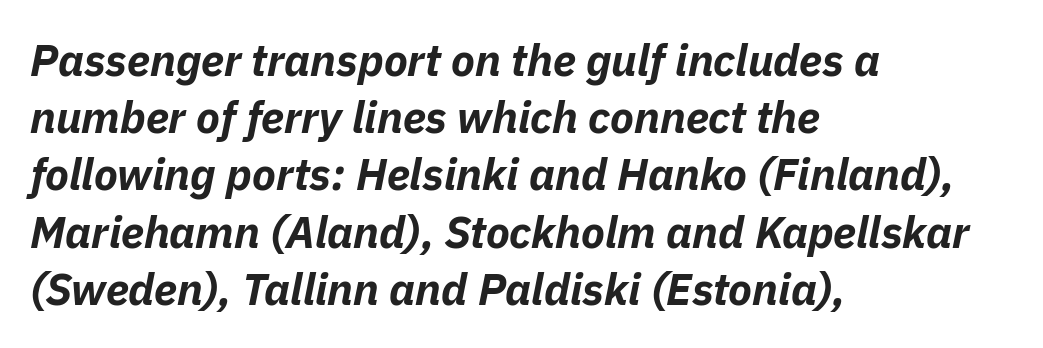
Q: Is the text bold? A: Yes.
Q: Is the text italic (slanted)? A: Yes, it leans right by about 11 degrees.
Q: Is the text underlined? A: No.
Q: How is the paragraph aligned? A: Left-aligned.
Q: Is the spacing between letters normal or unusually wide? A: Normal.
Q: Is the spacing between lines tight, normal or loose? A: Normal.
Q: Width (condensed, normal, or wide)? A: Normal.
Q: Stroke contrast? A: Low.
Q: x-height? A: Medium.
Q: Monospaced? A: No.
